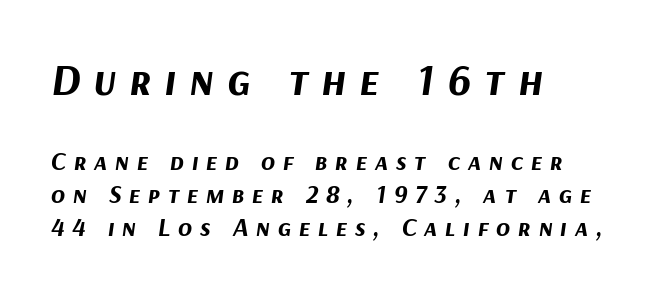
Is this a fixed-width face? No — the glyphs have proportional, varying widths. Is the lower block the larger one? No — the upper block carries the bigger type. Teacher's note: observe the even left margin — that is flush-left alignment. Honestly, the row spacing looks completely unremarkable. Pretty heavy lettering here — definitely bold.
